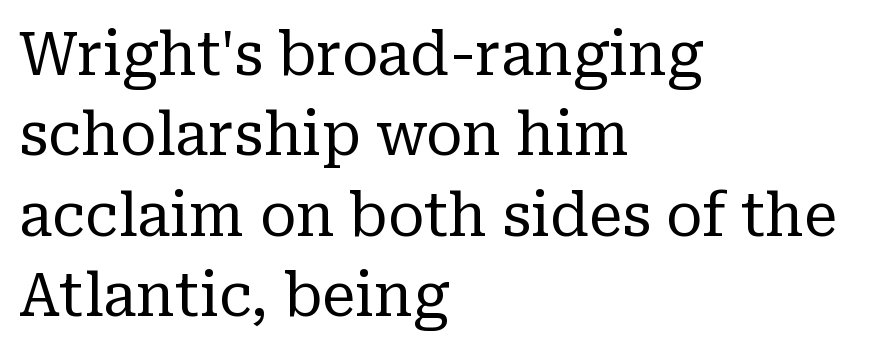
These lines are composed in type with serifs. What stands out about the letter spacing? Nothing — it is the standard amount. This sample has the flowing, uneven cadence of proportional lettering. The strokes carry an ordinary text weight at most. The strip under each line holds only bare page.
